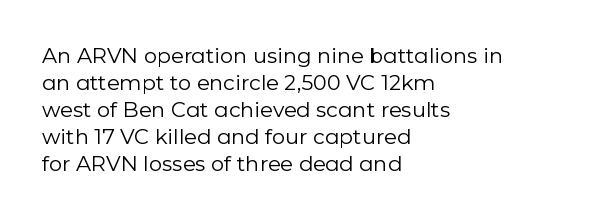
{"italic": "no", "bold": "no", "underline": "no", "align": "left", "line_spacing": "normal", "line_spacing_ratio": 1.28, "letter_spacing": "normal", "letter_spacing_em": 0.0, "glyph_px": 21}
